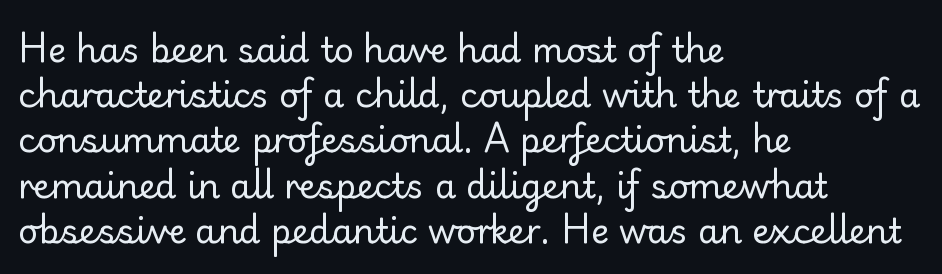
The image shows 34 px regular-weight sans-serif type, upright; set left-aligned, normal line spacing (1.33x), normal letter spacing, not underlined; low stroke contrast and a small x-height.
